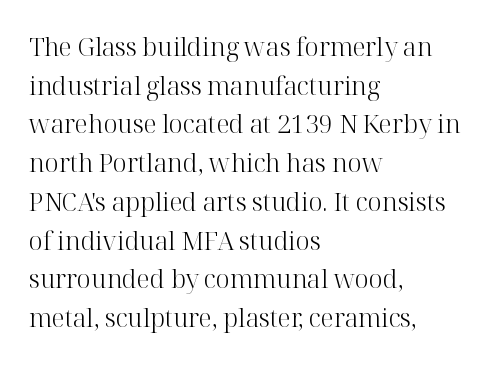
The image shows 25 px text type, upright; set left-aligned, normal line spacing (1.55x), normal letter spacing, not underlined.
